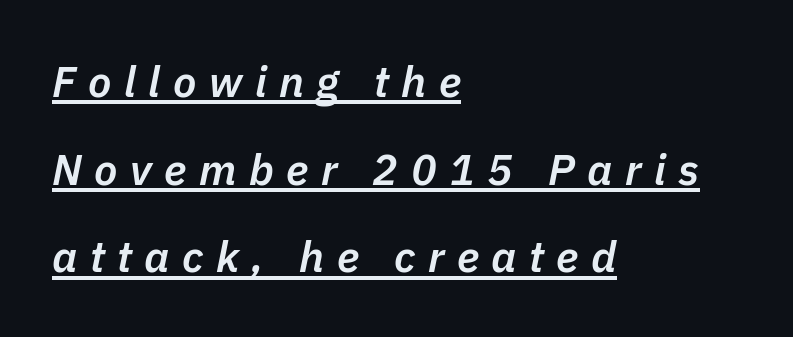
Q: Is the text bold? A: Semi-bold.
Q: Is the text italic (slanted)? A: Yes, it leans right by about 11 degrees.
Q: Is the text underlined? A: Yes.
Q: How is the paragraph aligned? A: Left-aligned.
Q: Is the spacing between letters normal or unusually wide? A: Unusually wide.
Q: Is the spacing between lines tight, normal or loose? A: Loose.
Q: Width (condensed, normal, or wide)? A: Normal.
Q: Stroke contrast? A: Low.
Q: x-height? A: Medium.
Q: Monospaced? A: No.
